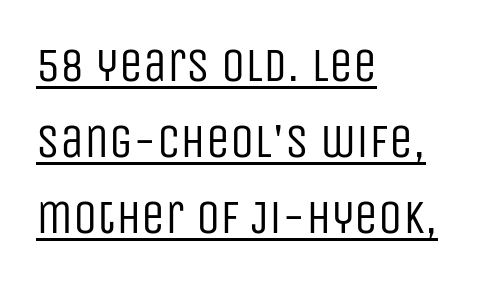
{"serif": "no", "italic": "no", "bold": "no", "weight": "regular", "width": "condensed", "stroke_contrast": "low", "x_height": "large", "monospaced": "no", "underline": "yes", "align": "left", "line_spacing": "normal", "line_spacing_ratio": 1.58, "letter_spacing": "normal", "letter_spacing_em": 0.0, "glyph_px": 48}
